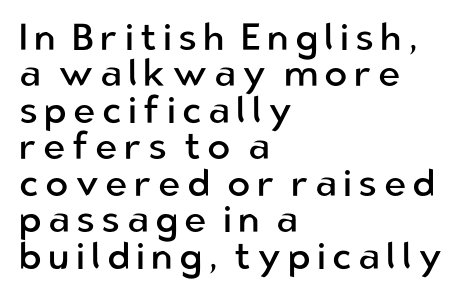
{"serif": "no", "italic": "no", "bold": "no", "weight": "regular", "width": "normal", "stroke_contrast": "low", "x_height": "medium", "monospaced": "no", "underline": "no", "align": "left", "line_spacing": "tight", "line_spacing_ratio": 0.96, "glyph_px": 38}
